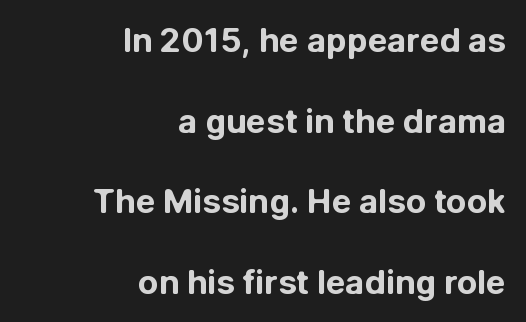
Q: Is the text bold? A: Yes.
Q: Is the text italic (slanted)? A: No, it is upright.
Q: Is the typeface a serif or a sans-serif typeface? A: Sans-serif.
Q: Is the text underlined? A: No.
Q: How is the paragraph aligned? A: Right-aligned.
Q: Is the spacing between letters normal or unusually wide? A: Normal.
Q: Is the spacing between lines tight, normal or loose? A: Loose.
Q: Width (condensed, normal, or wide)? A: Normal.
Q: Stroke contrast? A: Low.
Q: x-height? A: Medium.
Q: Monospaced? A: No.
